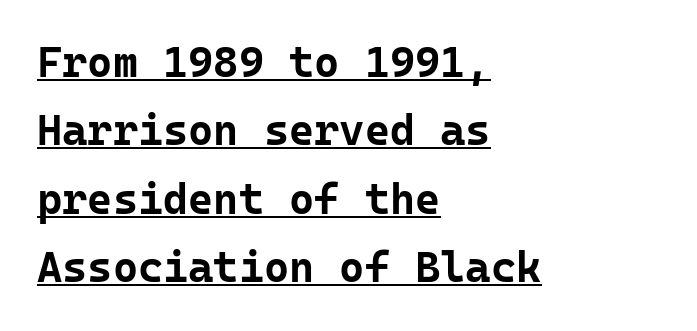
{"serif": "no", "italic": "no", "bold": "yes", "weight": "bold", "width": "normal", "stroke_contrast": "low", "x_height": "medium", "monospaced": "yes", "underline": "yes", "align": "left", "line_spacing": "normal", "line_spacing_ratio": 1.59, "letter_spacing": "normal", "letter_spacing_em": 0.0, "glyph_px": 43}
